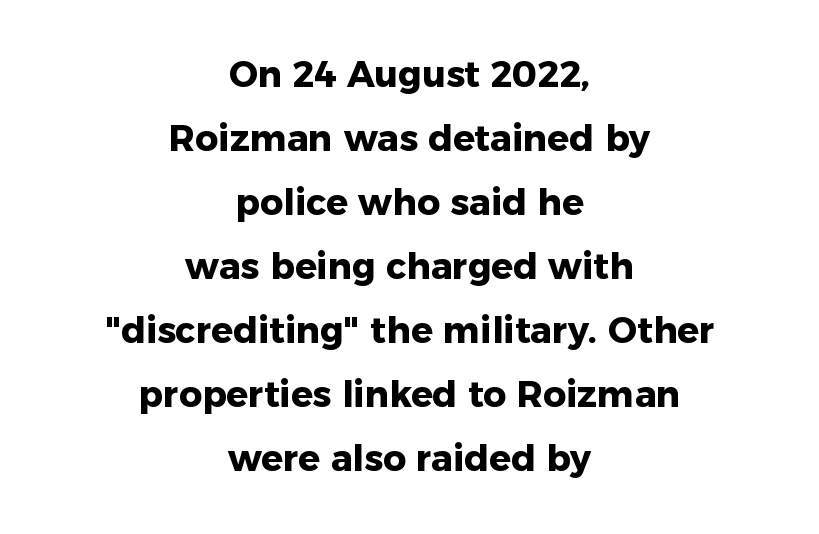
The image shows 36 px heavy sans-serif type, upright; set centered, line spacing 1.78x, normal letter spacing, not underlined; low stroke contrast and a medium x-height.
